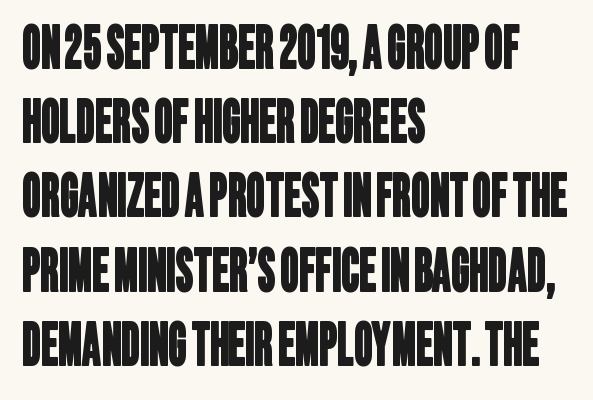
The face used here is a sans, in the tradition of grotesques and geometrics. The paragraph has a hard left edge and a soft right edge. Unmarked baselines from the first word to the last. Horizontal bands of white between lines are of average thickness. Nobody touched the tracking dial on this one.
